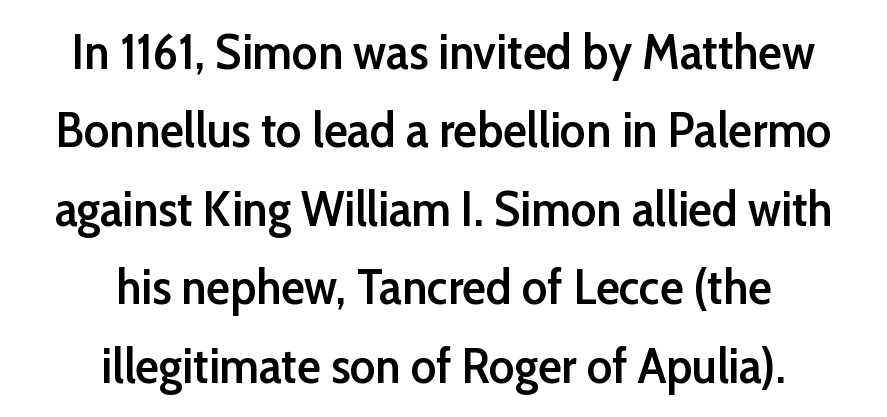
Q: Is the text bold? A: Semi-bold.
Q: Is the text italic (slanted)? A: No, it is upright.
Q: Is the typeface a serif or a sans-serif typeface? A: Sans-serif.
Q: Is the text underlined? A: No.
Q: How is the paragraph aligned? A: Centered.
Q: Is the spacing between letters normal or unusually wide? A: Normal.
Q: Is the spacing between lines tight, normal or loose? A: Normal.
Q: Width (condensed, normal, or wide)? A: Normal.
Q: Stroke contrast? A: Low.
Q: x-height? A: Medium.
Q: Monospaced? A: No.
